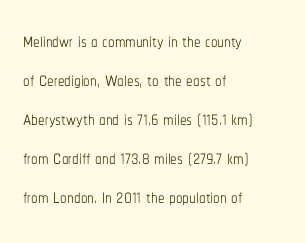
The image shows 26 px text type, upright; set left-aligned, normal line spacing (1.5x), normal letter spacing, not underlined.
